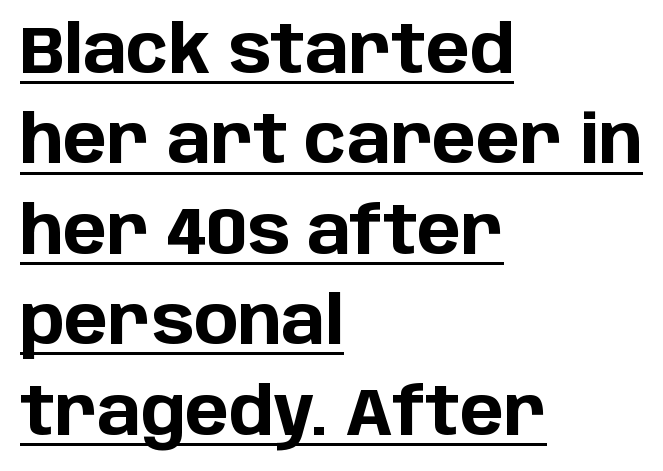
The image shows 66 px bold sans-serif type, upright; set left-aligned, normal line spacing (1.37x), normal letter spacing, underlined; low stroke contrast and a large x-height.
